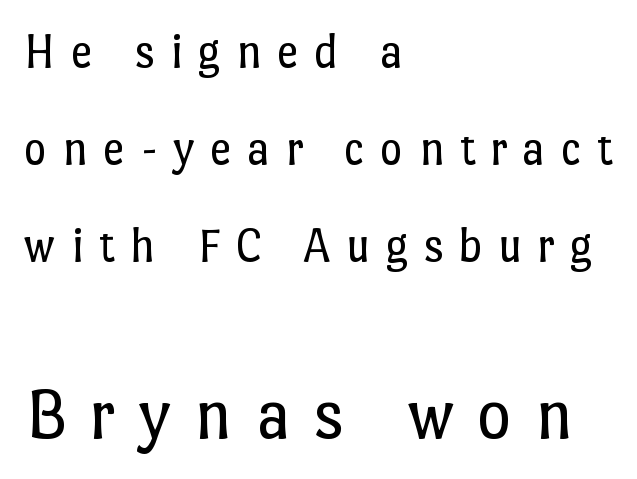
Q: Is the text bold? A: No.
Q: Is the text italic (slanted)? A: No, it is upright.
Q: Is the text underlined? A: No.
Q: How is the paragraph aligned? A: Left-aligned.
Q: Is the spacing between letters normal or unusually wide? A: Unusually wide.
Q: Is the spacing between lines tight, normal or loose? A: Loose.
Q: Which block of text is set in a larger size, the first (top) or the second (bottom)? A: The second (bottom) one.
Q: Width (condensed, normal, or wide)? A: Normal.
Q: Stroke contrast? A: Low.
Q: x-height? A: Medium.
Q: Monospaced? A: No.
